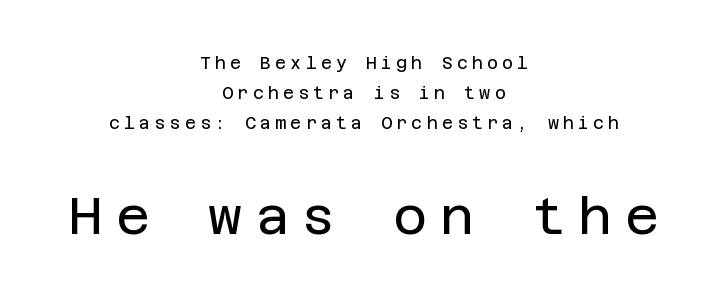
{"serif": "no", "italic": "no", "bold": "no", "weight": "regular", "width": "normal", "stroke_contrast": "low", "x_height": "large", "underline": "no", "align": "center", "line_spacing_ratio": 1.77, "letter_spacing": "wide", "letter_spacing_em": 0.24, "larger_block": "second", "size_ratio": 3.06, "glyph_px": 52}
